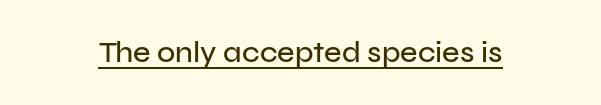
Characters remain perfectly vertical along every line. There is no visible air inserted between adjacent glyphs. Beneath each row of characters lies a ruled line. These lines are rendered in a variable-pitch font. What kind of face is this? One without serifs — a sans.
